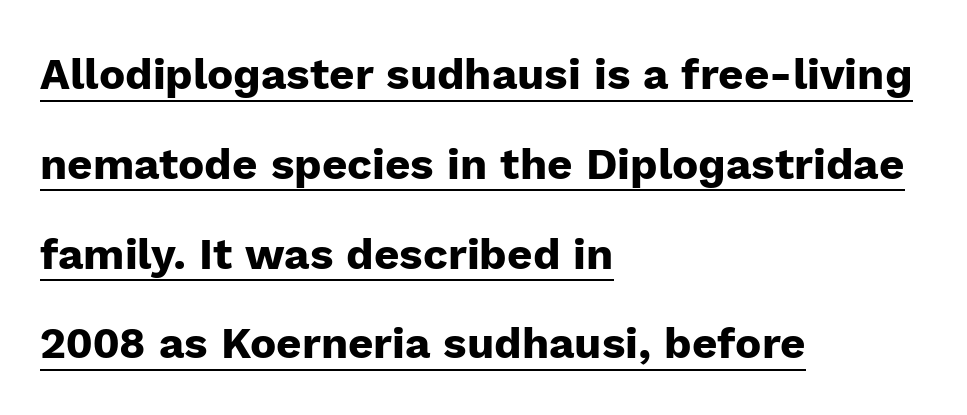
Bold? Absolutely — the strokes are thick and heavy. In terms of leading, this rendering errs on the spacious side. There is no visible air inserted between adjacent glyphs. A rule runs beneath these lines of type. The passage shown is typed in a proportional face where columns would drift.
